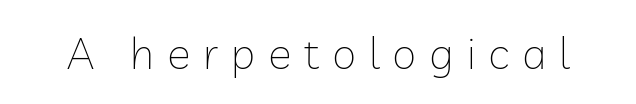
{"serif": "no", "italic": "no", "bold": "no", "weight": "thin", "width": "normal", "stroke_contrast": "low", "x_height": "medium", "monospaced": "no", "underline": "no", "letter_spacing": "wide", "letter_spacing_em": 0.29, "glyph_px": 44}
